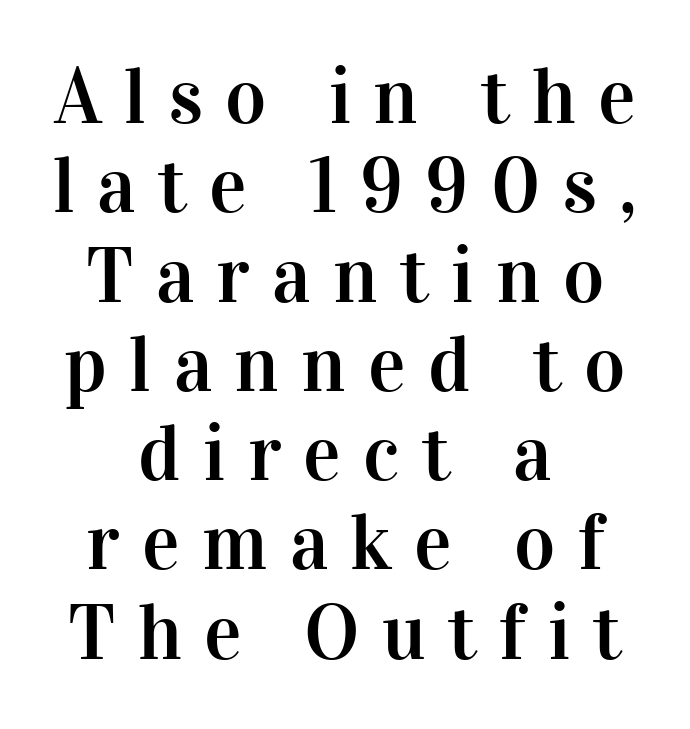
Q: Is the text italic (slanted)? A: No, it is upright.
Q: Is the typeface a serif or a sans-serif typeface? A: Serif.
Q: Is the text underlined? A: No.
Q: How is the paragraph aligned? A: Centered.
Q: Is the spacing between letters normal or unusually wide? A: Unusually wide.
Q: Is the spacing between lines tight, normal or loose? A: Tight.
Q: Width (condensed, normal, or wide)? A: Normal.
Q: Stroke contrast? A: High.
Q: x-height? A: Medium.
Q: Monospaced? A: No.
